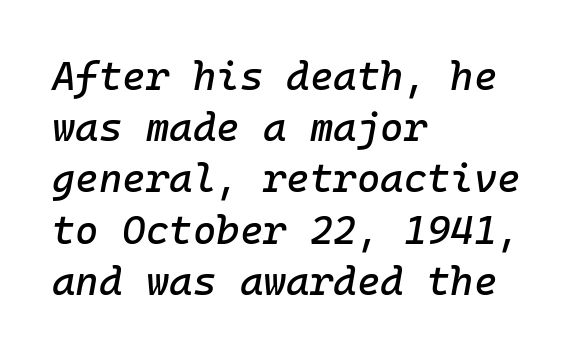
Q: Is the text italic (slanted)? A: Yes, it leans right by about 10 degrees.
Q: Is the text underlined? A: No.
Q: How is the paragraph aligned? A: Left-aligned.
Q: Is the spacing between letters normal or unusually wide? A: Normal.
Q: Is the spacing between lines tight, normal or loose? A: Normal.
Q: Width (condensed, normal, or wide)? A: Normal.
Q: Stroke contrast? A: Low.
Q: x-height? A: Medium.
Q: Monospaced? A: Yes.
